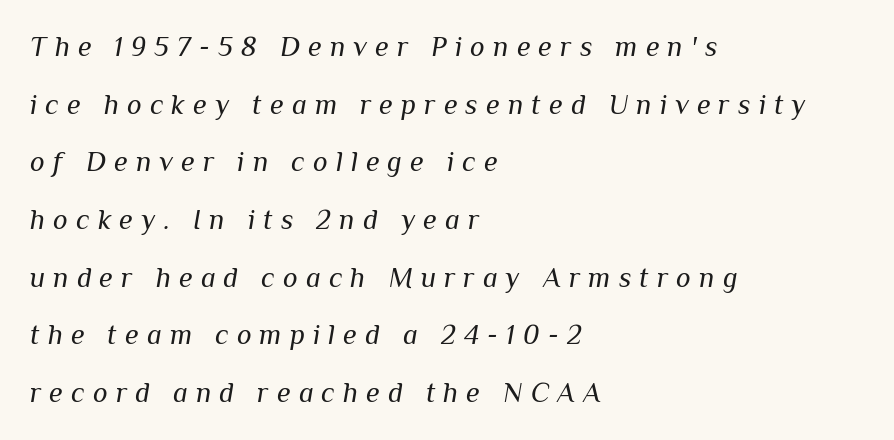
Q: Is the text bold? A: No.
Q: Is the text italic (slanted)? A: Yes, it leans right by about 10 degrees.
Q: Is the text underlined? A: No.
Q: How is the paragraph aligned? A: Left-aligned.
Q: Is the spacing between letters normal or unusually wide? A: Unusually wide.
Q: Is the spacing between lines tight, normal or loose? A: Loose.
Q: Width (condensed, normal, or wide)? A: Normal.
Q: Stroke contrast? A: Medium.
Q: x-height? A: Medium.
Q: Monospaced? A: No.
